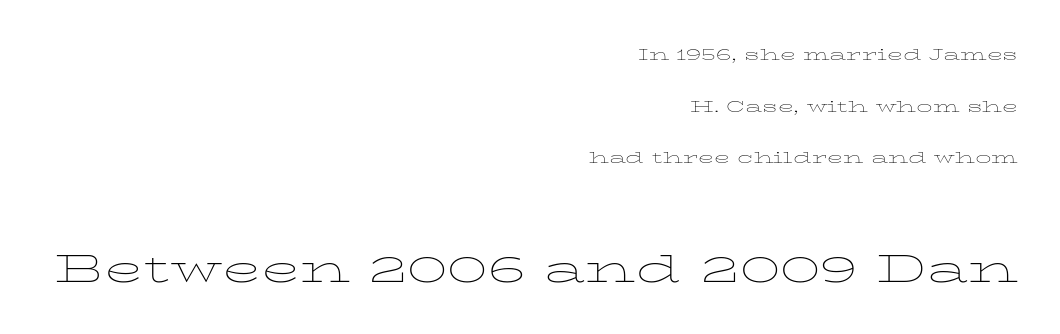
Q: Is the text bold? A: No.
Q: Is the text italic (slanted)? A: No, it is upright.
Q: Is the text underlined? A: No.
Q: How is the paragraph aligned? A: Right-aligned.
Q: Is the spacing between letters normal or unusually wide? A: Normal.
Q: Is the spacing between lines tight, normal or loose? A: Loose.
Q: Which block of text is set in a larger size, the first (top) or the second (bottom)? A: The second (bottom) one.
Q: Width (condensed, normal, or wide)? A: Wide.
Q: Stroke contrast? A: Low.
Q: x-height? A: Medium.
Q: Monospaced? A: No.
